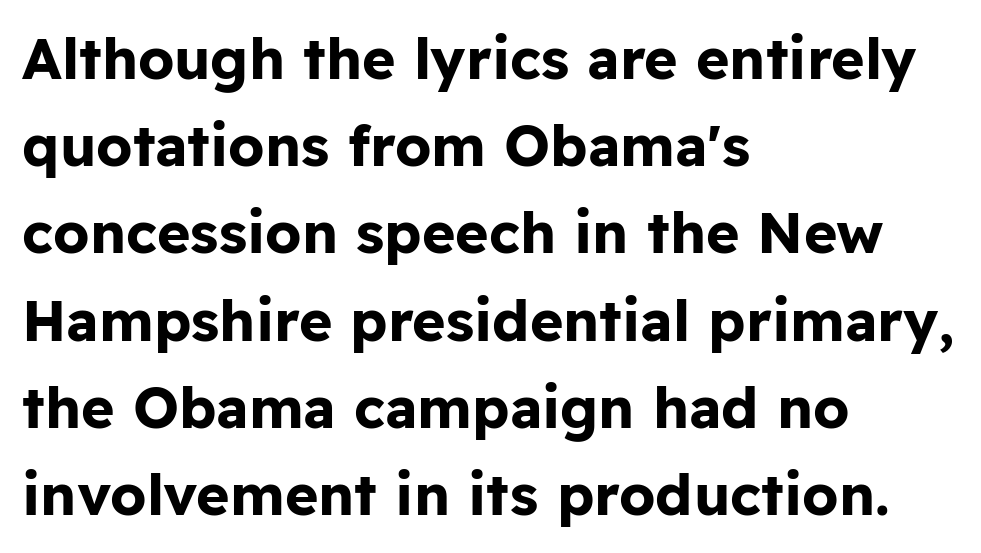
Q: Is the text bold? A: Yes.
Q: Is the text italic (slanted)? A: No, it is upright.
Q: Is the typeface a serif or a sans-serif typeface? A: Sans-serif.
Q: Is the text underlined? A: No.
Q: How is the paragraph aligned? A: Left-aligned.
Q: Is the spacing between letters normal or unusually wide? A: Normal.
Q: Is the spacing between lines tight, normal or loose? A: Normal.
Q: Width (condensed, normal, or wide)? A: Normal.
Q: Stroke contrast? A: Low.
Q: x-height? A: Medium.
Q: Monospaced? A: No.
